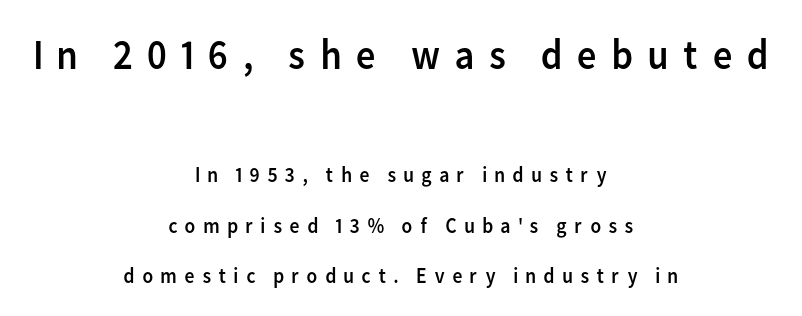
The image shows 43 px regular-weight sans-serif type, upright; set centered, loose line spacing (2.31x), unusually wide letter spacing (+0.3 em), not underlined; the first (top) block is 1.95x larger; low stroke contrast and a medium x-height.
